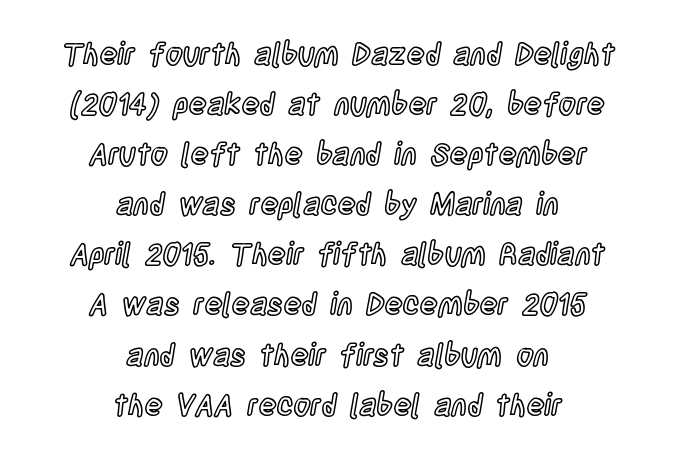
The image shows 30 px condensed type; set centered, normal line spacing (1.67x), normal letter spacing, not underlined; a large x-height.
